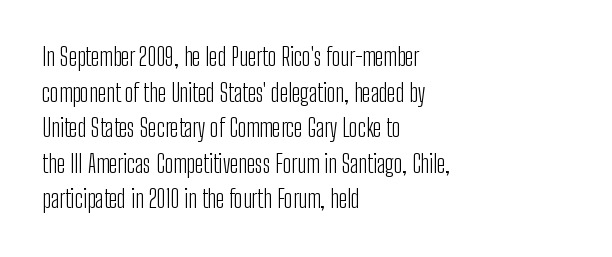
The image shows 24 px text type, upright; set left-aligned, normal line spacing (1.48x), normal letter spacing, not underlined.
